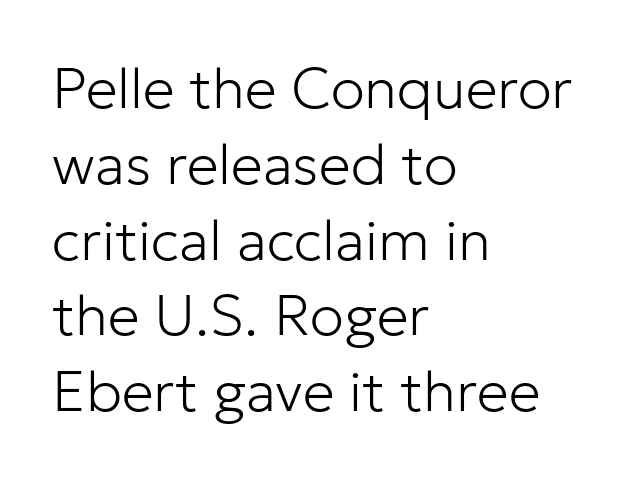
{"serif": "no", "italic": "no", "bold": "no", "weight": "light", "width": "normal", "stroke_contrast": "low", "x_height": "medium", "monospaced": "no", "underline": "no", "align": "left", "line_spacing": "normal", "line_spacing_ratio": 1.33, "letter_spacing": "normal", "letter_spacing_em": 0.0, "glyph_px": 57}
